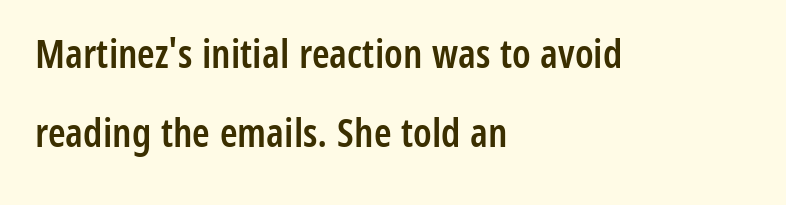
The image shows 40 px semibold, condensed sans-serif type, upright; set left-aligned, loose line spacing (1.98x), normal letter spacing, not underlined; low stroke contrast and a medium x-height.
